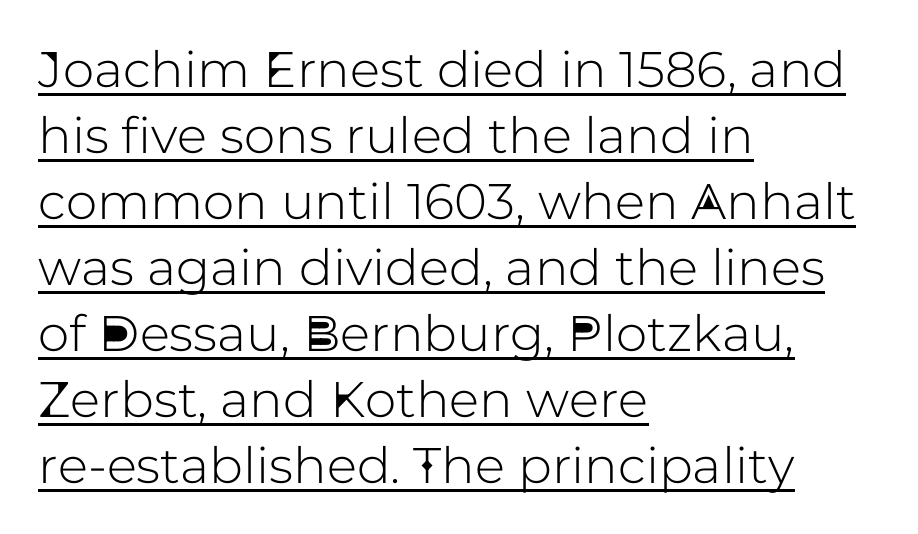
Q: Is the text italic (slanted)? A: No, it is upright.
Q: Is the typeface a serif or a sans-serif typeface? A: Sans-serif.
Q: Is the text underlined? A: Yes.
Q: How is the paragraph aligned? A: Left-aligned.
Q: Is the spacing between letters normal or unusually wide? A: Normal.
Q: Is the spacing between lines tight, normal or loose? A: Normal.
Q: Width (condensed, normal, or wide)? A: Normal.
Q: Stroke contrast? A: Low.
Q: x-height? A: Medium.
Q: Monospaced? A: No.
